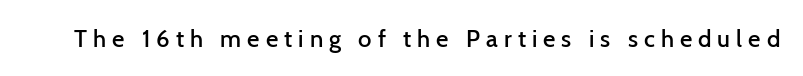
Notice how the stems are strictly vertical — no italics here. Students, this is semibold: more ink than regular, less than bold. Type without underlining. What stands out about the letter spacing? Its width — letters are far apart.
